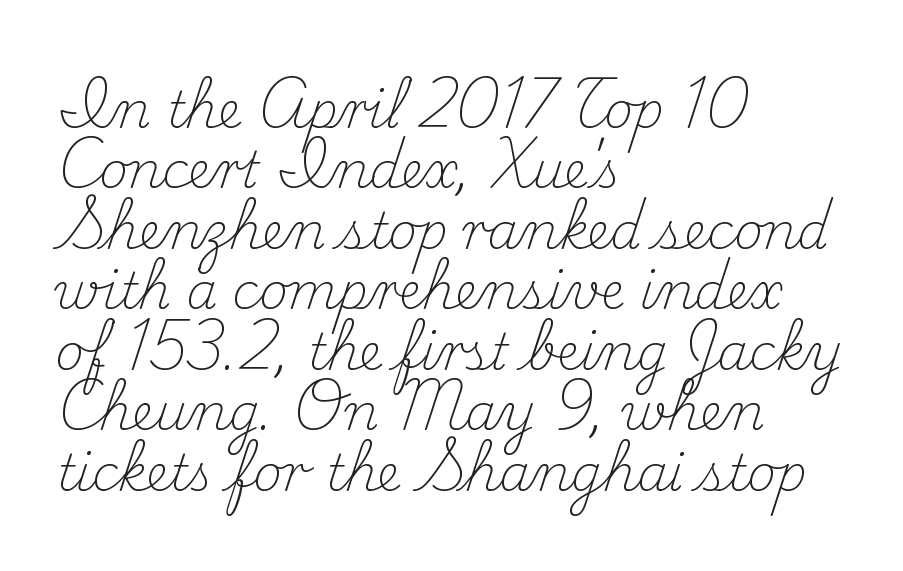
{"serif": "yes", "bold": "no", "weight": "light", "width": "normal", "stroke_contrast": "medium", "x_height": "small", "monospaced": "no", "underline": "no", "align": "left", "line_spacing_ratio": 1.21, "letter_spacing": "normal", "letter_spacing_em": 0.0, "glyph_px": 50}
